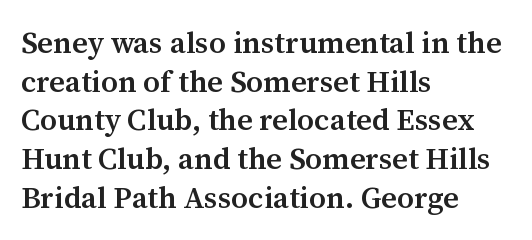
{"serif": "yes", "italic": "no", "bold": "semi", "weight": "semibold", "width": "normal", "stroke_contrast": "medium", "x_height": "medium", "monospaced": "no", "underline": "no", "align": "left", "line_spacing": "normal", "line_spacing_ratio": 1.29, "letter_spacing": "normal", "letter_spacing_em": 0.0, "glyph_px": 30}
